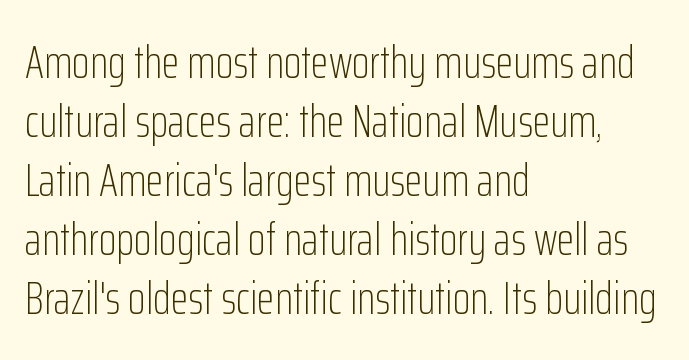
The image shows 46 px light, condensed sans-serif type, upright; set left-aligned, normal line spacing (1.28x), normal letter spacing, not underlined; low stroke contrast and a medium x-height.
